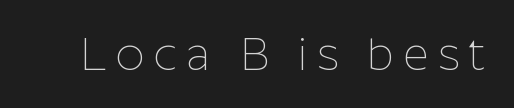
Q: Is the text bold? A: No.
Q: Is the text italic (slanted)? A: No, it is upright.
Q: Is the typeface a serif or a sans-serif typeface? A: Sans-serif.
Q: Is the text underlined? A: No.
Q: Is the spacing between letters normal or unusually wide? A: Unusually wide.
Q: Width (condensed, normal, or wide)? A: Normal.
Q: Stroke contrast? A: Low.
Q: x-height? A: Medium.
Q: Monospaced? A: No.
